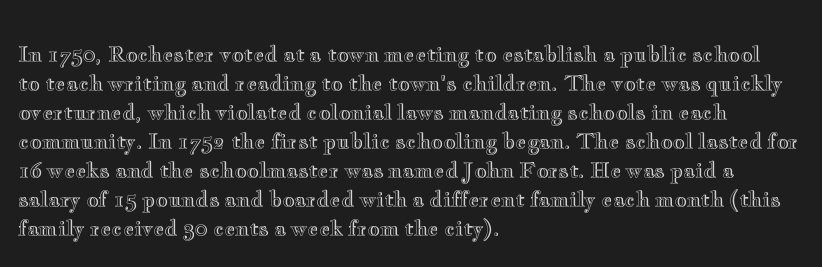
Does the leading feel generous? No, just average. Nobody touched the tracking dial on this one. This is the regular roman posture of the typeface. Visually the block forms a straight wall on the left and a jagged coastline on the right.
